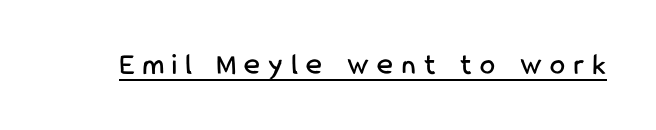
{"serif": "no", "italic": "no", "width": "condensed", "stroke_contrast": "low", "x_height": "medium", "monospaced": "no", "underline": "yes", "letter_spacing": "wide", "letter_spacing_em": 0.29, "glyph_px": 30}
